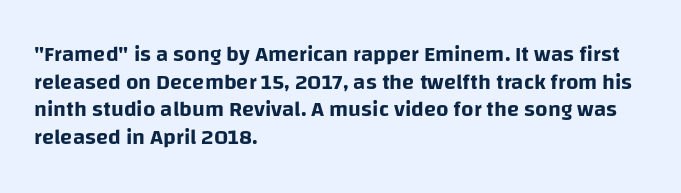
The image shows 22 px text type, upright; set left-aligned, normal line spacing (1.26x), normal letter spacing, not underlined.
